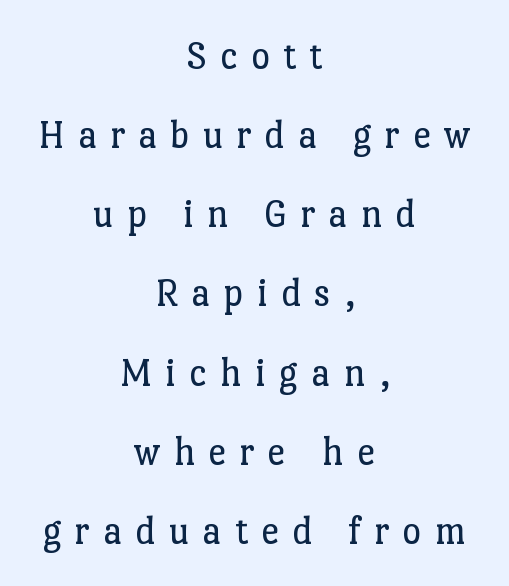
The image shows 41 px regular-weight serif type, upright; set centered, loose line spacing (1.93x), unusually wide letter spacing (+0.32 em), not underlined; low stroke contrast and a medium x-height.
